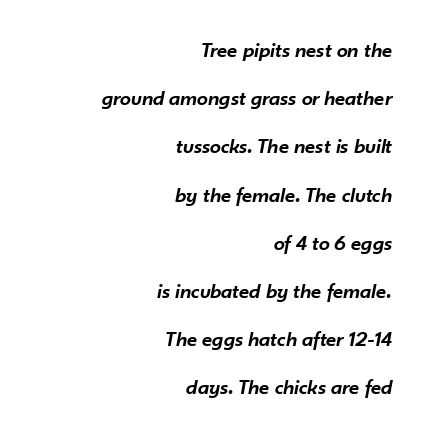
The image shows 22 px text type, italic (leaning right); set right-aligned, loose line spacing (2.19x), normal letter spacing, not underlined.
